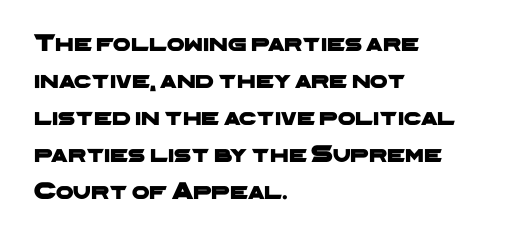
The specimen omits any rule beneath the text block's lines. Compared with typical body copy, the letter spacing here is the same. Compared with a centered layout, this one pins lines to the left instead. The rendering uses a moderate line-height, typical for paragraphs.
